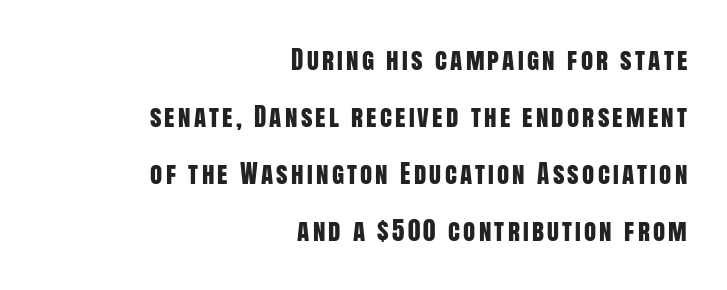
The image shows 25 px text type, upright; set right-aligned, loose line spacing (2.28x), not underlined.
